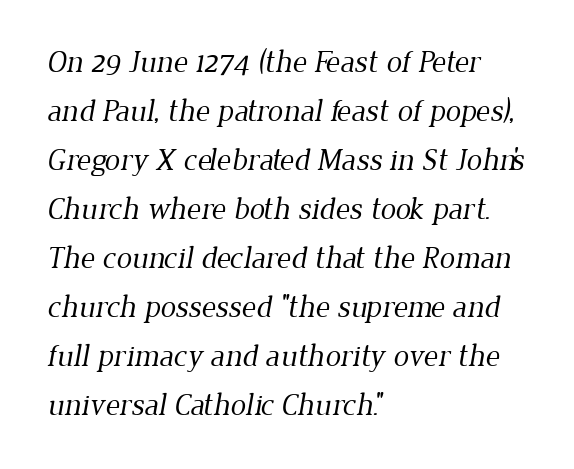
Q: Is the text bold? A: No.
Q: Is the typeface a serif or a sans-serif typeface? A: Serif.
Q: Is the text underlined? A: No.
Q: How is the paragraph aligned? A: Left-aligned.
Q: Is the spacing between letters normal or unusually wide? A: Normal.
Q: Is the spacing between lines tight, normal or loose? A: Normal.
Q: Width (condensed, normal, or wide)? A: Normal.
Q: Stroke contrast? A: Low.
Q: x-height? A: Medium.
Q: Monospaced? A: No.
